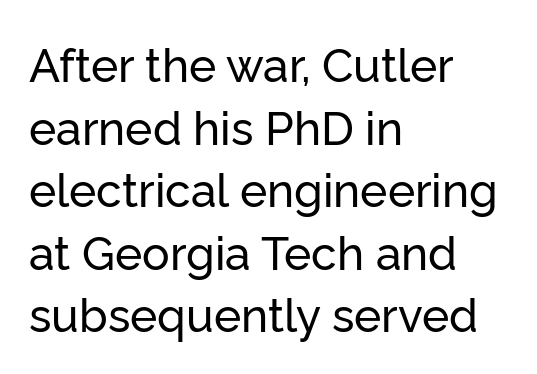
Nothing unusual about the tracking: characters are spaced as the font intends. In terms of leading, this rendering sits right in the middle. The passage shown is typed in a proportional face where columns would drift. When letters stand straight like this, we call the style roman or upright. Leftover space on each line is placed entirely after the last word. Underlining? Definitely not there.
